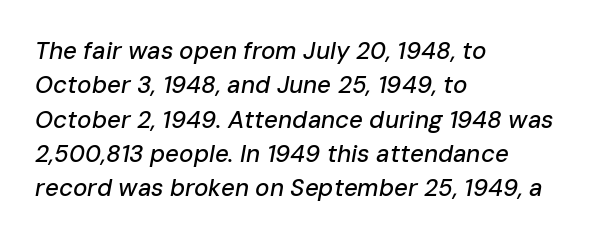
Q: Is the text italic (slanted)? A: Yes, it leans right by about 10 degrees.
Q: Is the text underlined? A: No.
Q: How is the paragraph aligned? A: Left-aligned.
Q: Is the spacing between letters normal or unusually wide? A: Normal.
Q: Is the spacing between lines tight, normal or loose? A: Normal.
